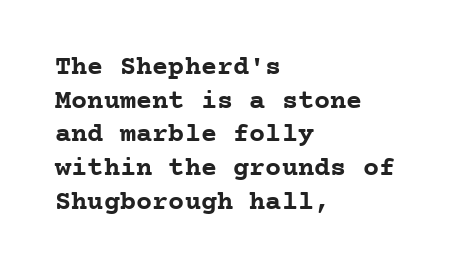
{"italic": "no", "bold": "yes", "underline": "no", "align": "left", "line_spacing": "normal", "line_spacing_ratio": 1.25, "letter_spacing": "normal", "letter_spacing_em": 0.0, "glyph_px": 27}
